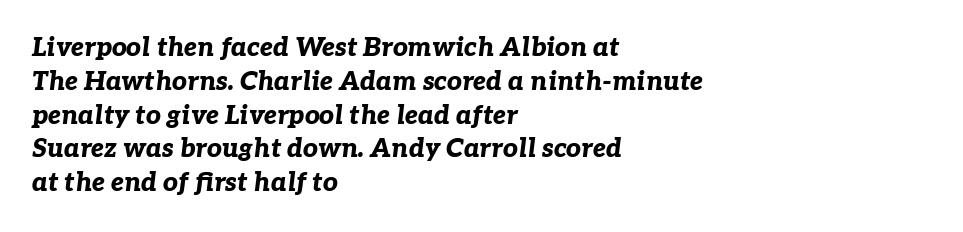
These lines sit exactly where default settings would place them. If you drew a line through each stem, it would be angled. Words appear dense and cohesive because spacing is normal. Horizontally, the lines are justified to the leading edge only. The string is rendered with underlining switched off. Weight check: bold — yes, fully.
